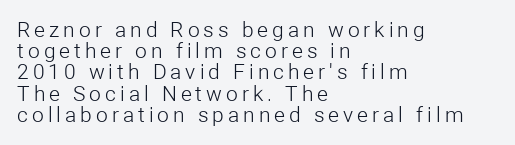
The image shows 21 px text type, upright; set left-aligned, tight line spacing (1.01x), not underlined.
